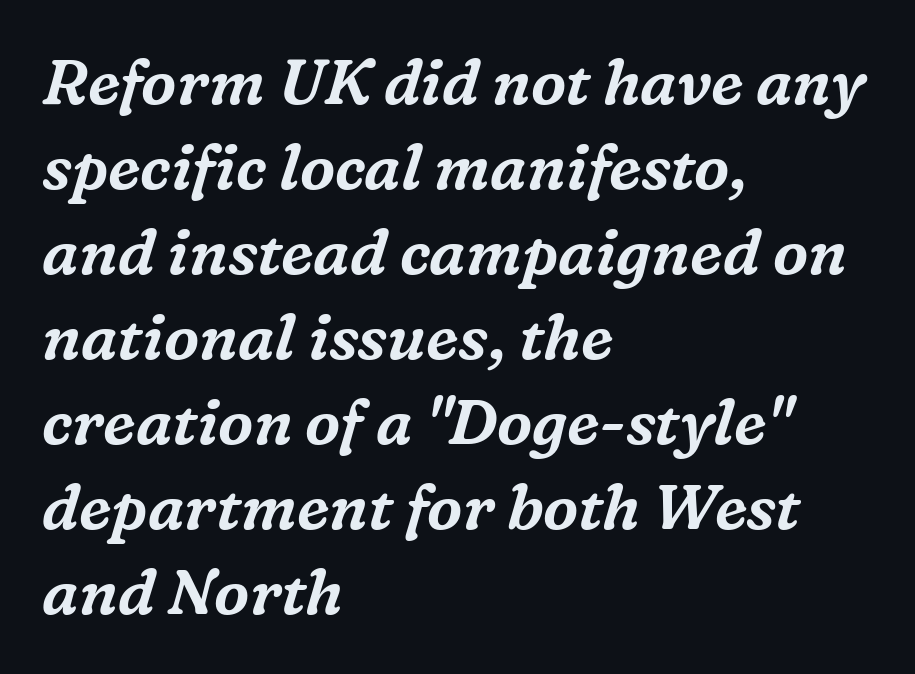
The image shows 63 px serif type, italic (leaning right); set left-aligned, normal line spacing (1.35x), normal letter spacing, not underlined; medium stroke contrast and a medium x-height.
